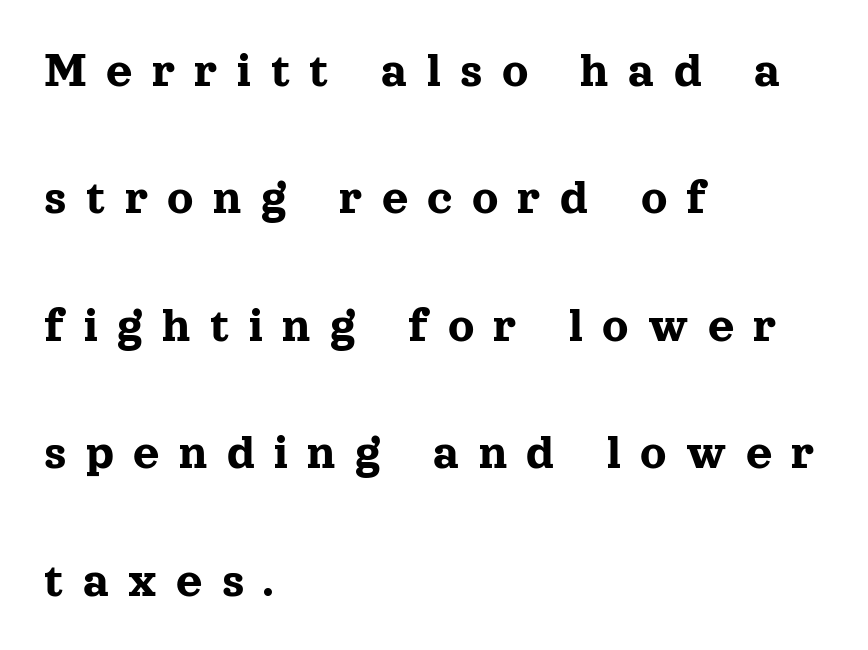
The space directly below the letters is spotless. Words appear elongated and porous because spacing is wide. What's the leading like? Stretched, with rows far apart. Each line starts at the same left margin while the right side varies.
